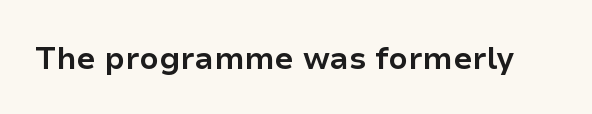
{"serif": "no", "italic": "no", "bold": "yes", "weight": "bold", "width": "normal", "stroke_contrast": "low", "x_height": "medium", "monospaced": "no", "underline": "no", "letter_spacing": "normal", "letter_spacing_em": 0.0, "glyph_px": 31}
